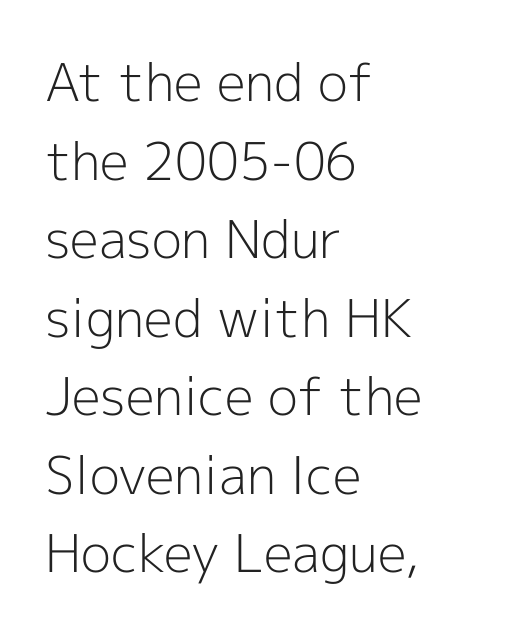
The image shows 52 px light sans-serif type, upright; set left-aligned, normal line spacing (1.51x), normal letter spacing, not underlined; a medium x-height.
